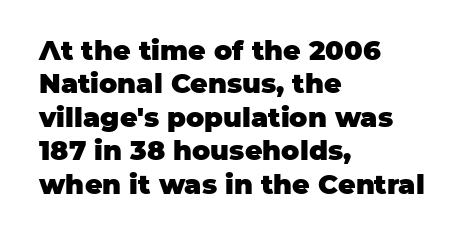
Q: Is the text bold? A: Yes.
Q: Is the text italic (slanted)? A: No, it is upright.
Q: Is the text underlined? A: No.
Q: How is the paragraph aligned? A: Left-aligned.
Q: Is the spacing between letters normal or unusually wide? A: Normal.
